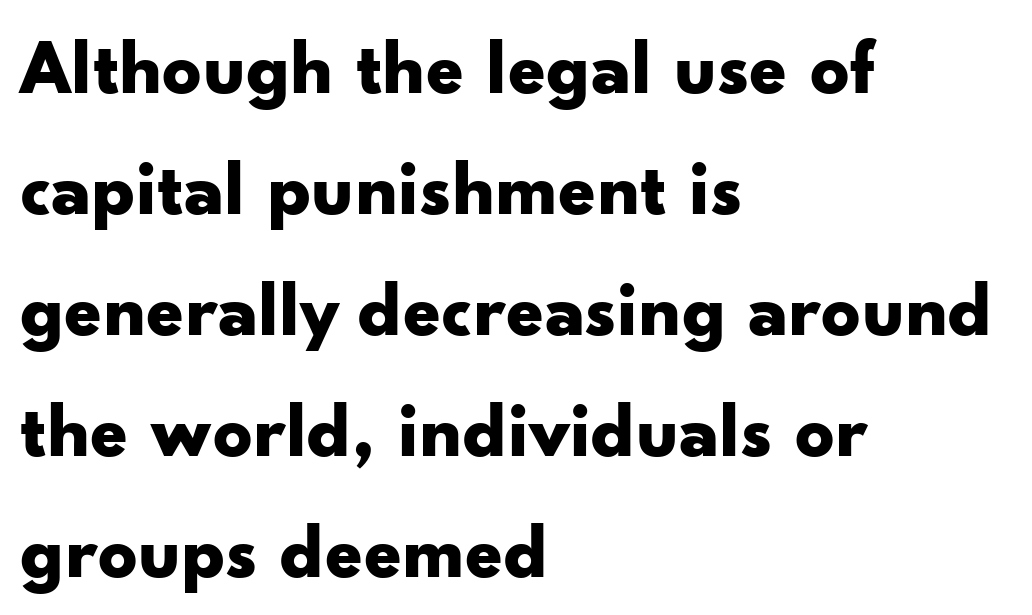
Which margin do the lines hug? The left one — the right edge is uneven. This is the regular roman posture of the typeface. The rendering uses natural spacing where letterforms have individual widths. Look at the tracking — it's just the regular setting, nothing added.
